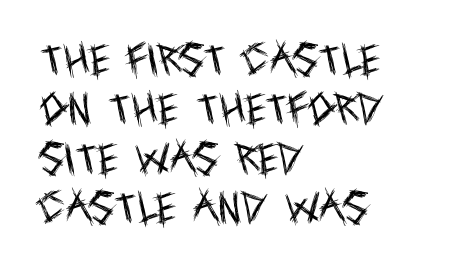
Q: Is the text bold? A: No.
Q: Is the text italic (slanted)? A: No, it is upright.
Q: Is the typeface a serif or a sans-serif typeface? A: Sans-serif.
Q: Is the text underlined? A: No.
Q: How is the paragraph aligned? A: Left-aligned.
Q: Is the spacing between letters normal or unusually wide? A: Normal.
Q: Is the spacing between lines tight, normal or loose? A: Normal.
Q: Width (condensed, normal, or wide)? A: Condensed.
Q: x-height? A: Large.
Q: Monospaced? A: No.
